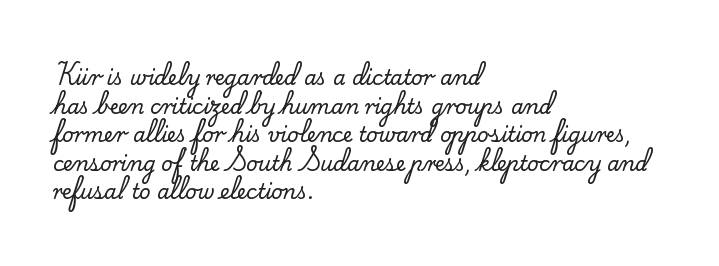
The glyphs are unaccompanied by any horizontal stroke below them. Normally led — the rows are evenly, conventionally spaced. If you drew a ruler down the left edge, every line would touch it. The type is set solid horizontally, with unmodified tracking.
